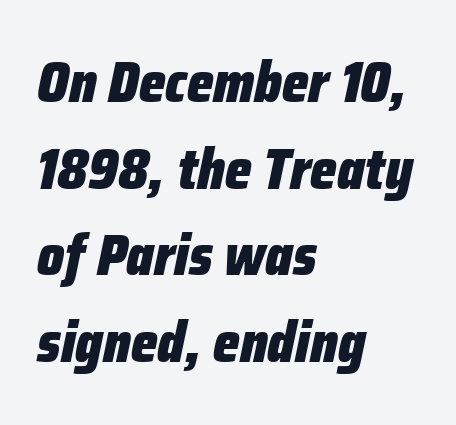
{"italic": "yes", "lean": "right", "slant_degrees": 12, "bold": "yes", "weight": "heavy", "width": "condensed", "stroke_contrast": "low", "x_height": "medium", "monospaced": "no", "underline": "no", "align": "left", "line_spacing": "normal", "line_spacing_ratio": 1.52, "letter_spacing": "normal", "letter_spacing_em": 0.0, "glyph_px": 57}
